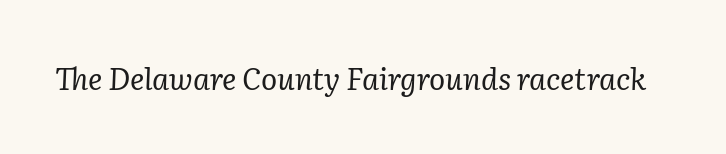
Q: Is the text bold? A: No.
Q: Is the text italic (slanted)? A: Yes, it leans right by about 2 degrees.
Q: Is the typeface a serif or a sans-serif typeface? A: Serif.
Q: Is the text underlined? A: No.
Q: Is the spacing between letters normal or unusually wide? A: Normal.
Q: Width (condensed, normal, or wide)? A: Normal.
Q: Stroke contrast? A: Low.
Q: x-height? A: Medium.
Q: Monospaced? A: No.
